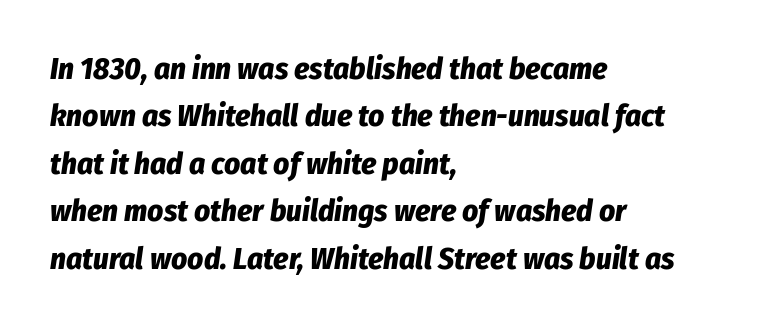
I'd describe the lettering as bold — thick and assertive. Check the space under the baseline: it is left empty. Line spacing here is normal. An italicized treatment has been applied to the whole sample. Character widths vary here, with narrow letters taking less room than wide ones. These lines stack with their left ends in a neat column.
